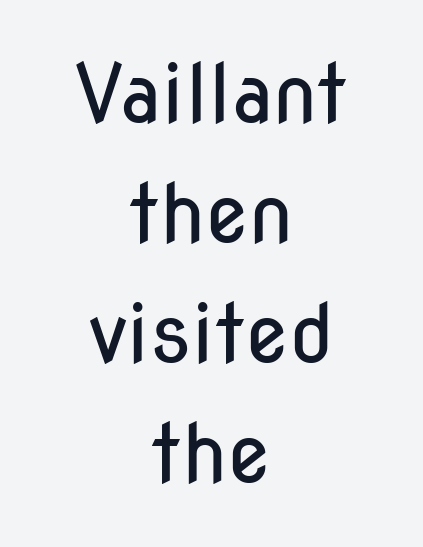
The image shows 80 px regular-weight, condensed sans-serif type, upright; set centered, normal line spacing (1.5x), normal letter spacing, not underlined; low stroke contrast and a medium x-height.
